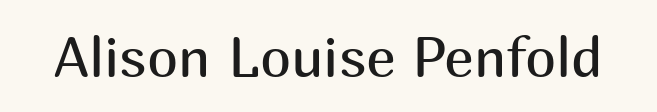
The image shows 56 px regular-weight sans-serif type, upright; set normal letter spacing, not underlined; medium stroke contrast and a medium x-height.
